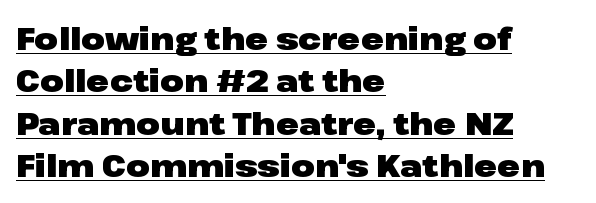
The letters carry no serifs — their stems end cleanly without finishing strokes. The face used here has the dense, thick strokes of a bold. The lettering holds an erect, upright posture throughout. Normally led — the rows are evenly, conventionally spaced. You could not count columns in this text — the font is proportionally spaced. A student would call this left alignment; a typographer would say flush left, rag right.
